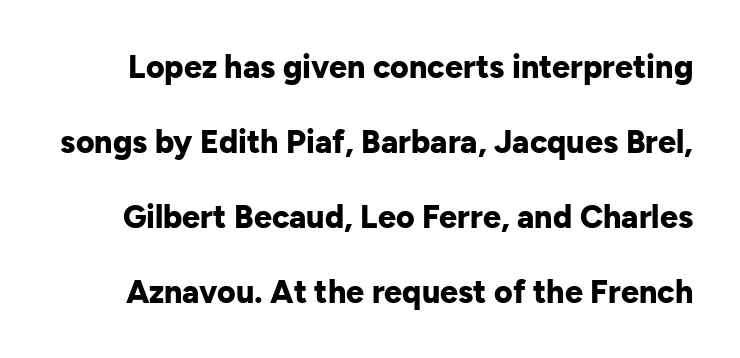
The space directly below the letters is spotless. In terms of posture, this sample is upright. Notice the wide empty band between every row — that's loose leading. Does the weight exceed regular? Yes, all the way to bold.
